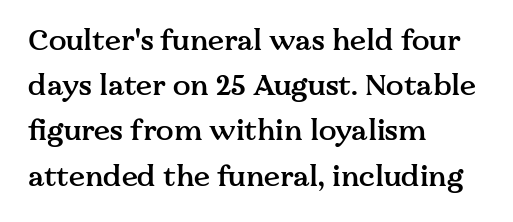
The image shows 29 px semibold serif type, upright; set left-aligned, normal line spacing (1.56x), normal letter spacing, not underlined; medium stroke contrast and a medium x-height.
